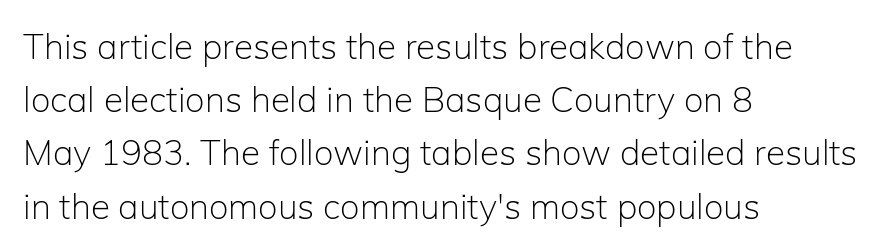
{"serif": "no", "italic": "no", "bold": "no", "weight": "light", "width": "normal", "stroke_contrast": "low", "x_height": "medium", "monospaced": "no", "underline": "no", "align": "left", "line_spacing": "normal", "line_spacing_ratio": 1.52, "letter_spacing": "normal", "letter_spacing_em": 0.0, "glyph_px": 35}
